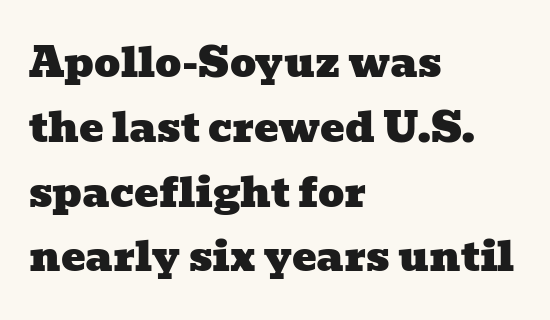
No extra tracking has been applied to these lines. This rendering employs a face with finishing strokes, i.e., a serif. Compared with a centered layout, this one pins lines to the left instead. The passage shown is not underscored anywhere. A typesetter would call this leading conventional body-copy spacing.
